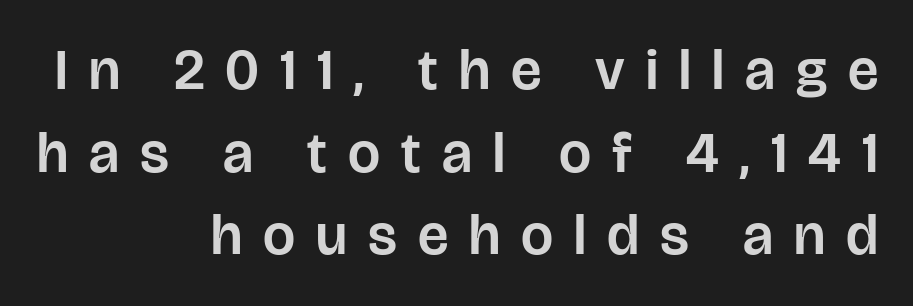
Q: Is the text italic (slanted)? A: No, it is upright.
Q: Is the typeface a serif or a sans-serif typeface? A: Sans-serif.
Q: Is the text underlined? A: No.
Q: How is the paragraph aligned? A: Right-aligned.
Q: Is the spacing between letters normal or unusually wide? A: Unusually wide.
Q: Is the spacing between lines tight, normal or loose? A: Normal.
Q: Width (condensed, normal, or wide)? A: Normal.
Q: Stroke contrast? A: Low.
Q: x-height? A: Large.
Q: Monospaced? A: No.
